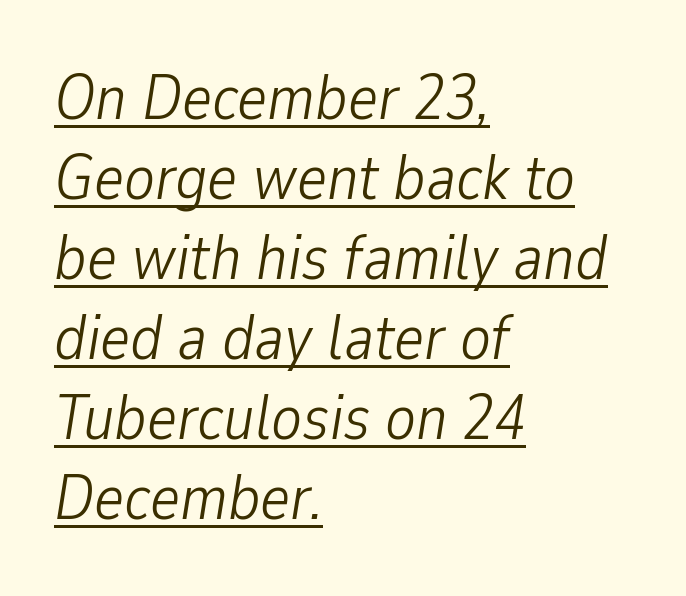
The string is rendered with underlining switched on. Note the varied advance widths — an 'i' is clearly narrower than an 'm'. Posture: slanted. Characters follow at the spacing the type designer built in.
